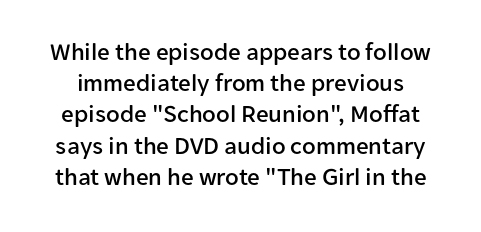
Q: Is the text italic (slanted)? A: No, it is upright.
Q: Is the text underlined? A: No.
Q: Is the spacing between letters normal or unusually wide? A: Normal.
Q: Is the spacing between lines tight, normal or loose? A: Normal.
